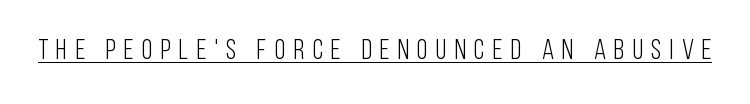
Q: Is the text bold? A: No.
Q: Is the text italic (slanted)? A: No, it is upright.
Q: Is the typeface a serif or a sans-serif typeface? A: Sans-serif.
Q: Is the text underlined? A: Yes.
Q: Is the spacing between letters normal or unusually wide? A: Unusually wide.
Q: Width (condensed, normal, or wide)? A: Condensed.
Q: Stroke contrast? A: Low.
Q: x-height? A: Large.
Q: Monospaced? A: No.
